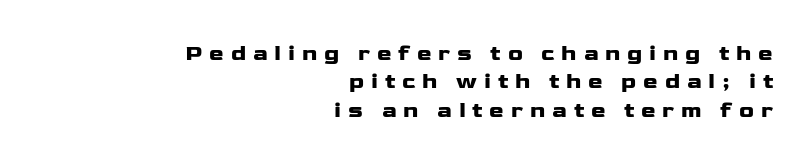
{"italic": "no", "underline": "no", "align": "right", "line_spacing": "normal", "line_spacing_ratio": 1.29, "letter_spacing": "wide", "letter_spacing_em": 0.31, "glyph_px": 22}
